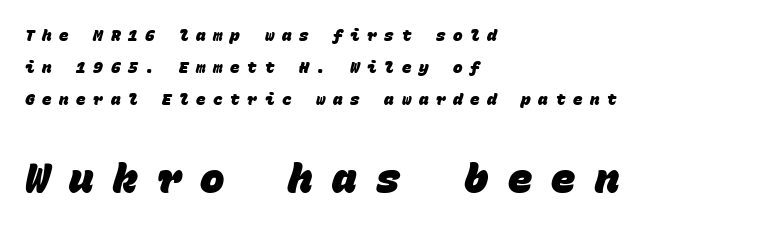
The image shows 41 px heavy sans-serif type, monospaced; set left-aligned, loose line spacing (2.01x), unusually wide letter spacing (+0.47 em), not underlined; the second (bottom) block is 2.56x larger; low stroke contrast and a large x-height.
